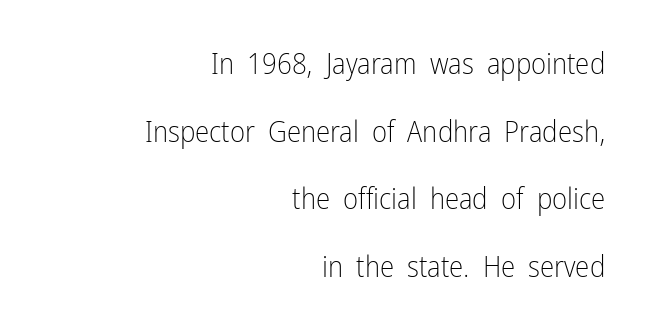
{"serif": "no", "italic": "no", "bold": "no", "weight": "light", "width": "condensed", "stroke_contrast": "low", "x_height": "medium", "monospaced": "no", "underline": "no", "align": "right", "line_spacing": "loose", "line_spacing_ratio": 2.33, "letter_spacing": "normal", "letter_spacing_em": 0.0, "glyph_px": 29}
